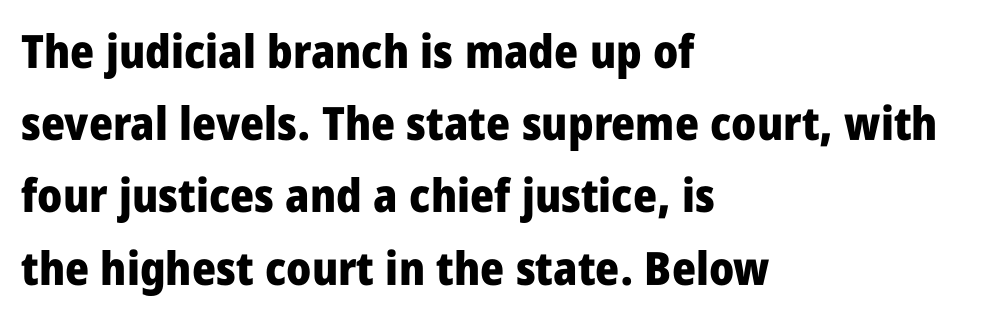
The type sits square on the baseline with zero lean. The designer left line spacing at the default. What kind of face is this? One without serifs — a sans. Unmarked baselines from the first word to the last.
